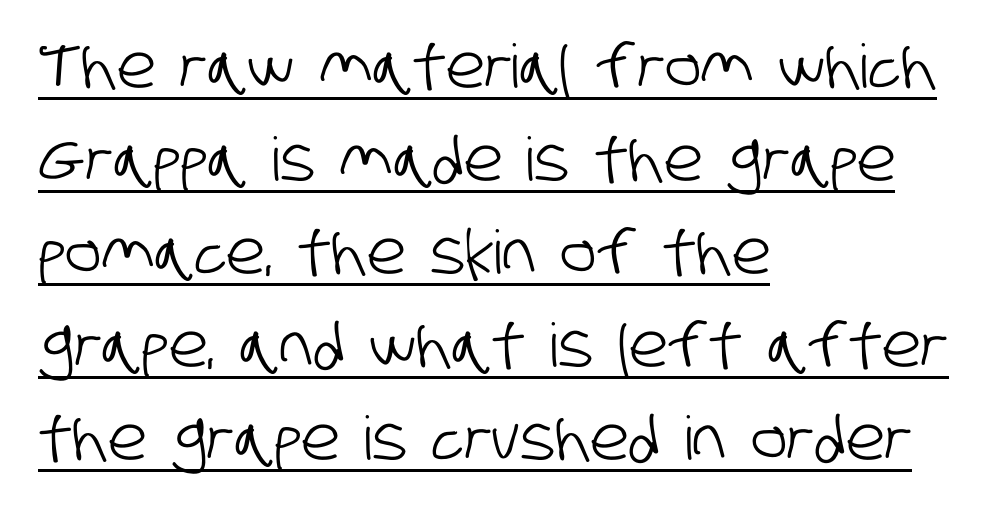
Q: Is the typeface a serif or a sans-serif typeface? A: Sans-serif.
Q: Is the text underlined? A: Yes.
Q: How is the paragraph aligned? A: Left-aligned.
Q: Is the spacing between letters normal or unusually wide? A: Normal.
Q: Is the spacing between lines tight, normal or loose? A: Normal.
Q: Width (condensed, normal, or wide)? A: Condensed.
Q: Stroke contrast? A: Low.
Q: x-height? A: Large.
Q: Monospaced? A: No.
